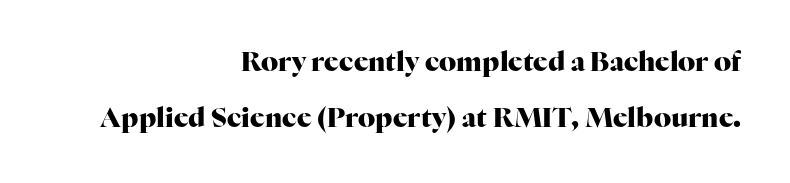
The image shows 27 px bold type, upright; set right-aligned, loose line spacing (2.08x), normal letter spacing, not underlined.
